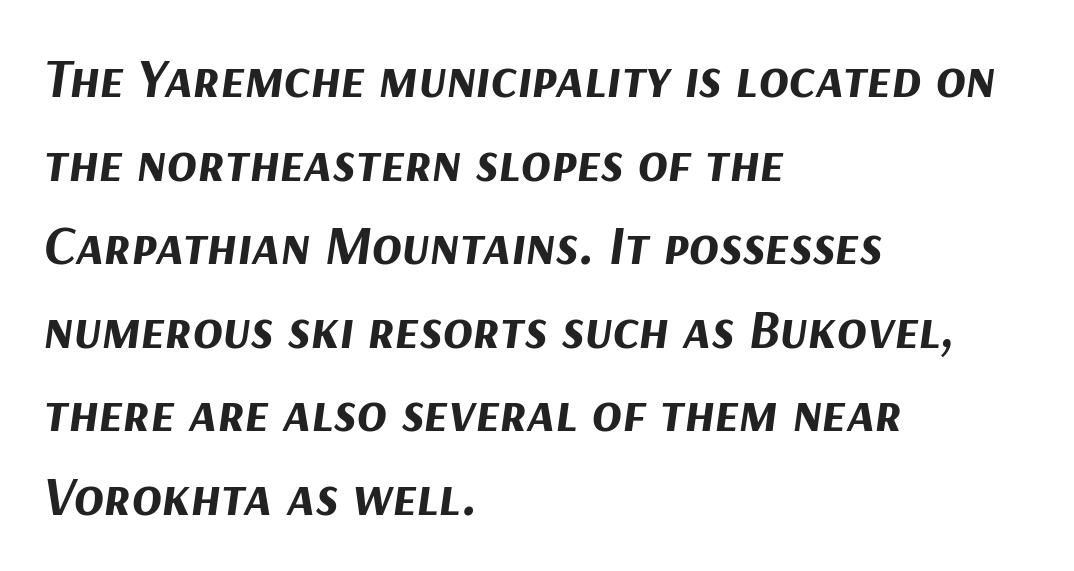
Q: Is the text bold? A: Yes.
Q: Is the text italic (slanted)? A: Yes, it leans right by about 9 degrees.
Q: Is the text underlined? A: No.
Q: How is the paragraph aligned? A: Left-aligned.
Q: Is the spacing between letters normal or unusually wide? A: Normal.
Q: Is the spacing between lines tight, normal or loose? A: Normal.
Q: Width (condensed, normal, or wide)? A: Normal.
Q: Stroke contrast? A: Medium.
Q: x-height? A: Medium.
Q: Monospaced? A: No.
